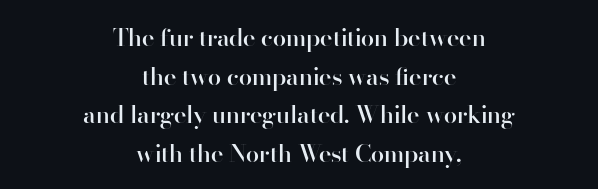
Q: Is the text bold? A: Semi-bold.
Q: Is the text italic (slanted)? A: No, it is upright.
Q: Is the text underlined? A: No.
Q: How is the paragraph aligned? A: Centered.
Q: Is the spacing between letters normal or unusually wide? A: Normal.
Q: Is the spacing between lines tight, normal or loose? A: Normal.
